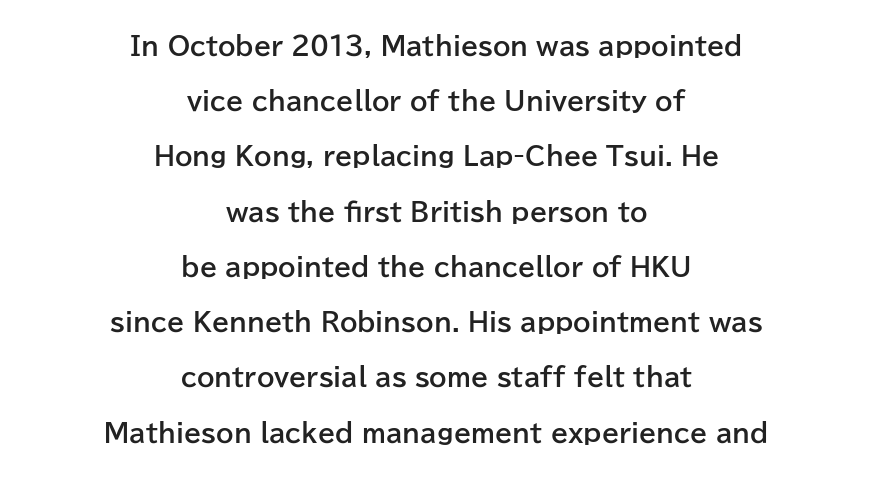
Q: Is the text bold? A: Yes.
Q: Is the text italic (slanted)? A: No, it is upright.
Q: Is the text underlined? A: No.
Q: How is the paragraph aligned? A: Centered.
Q: Is the spacing between letters normal or unusually wide? A: Normal.
Q: Is the spacing between lines tight, normal or loose? A: Loose.
